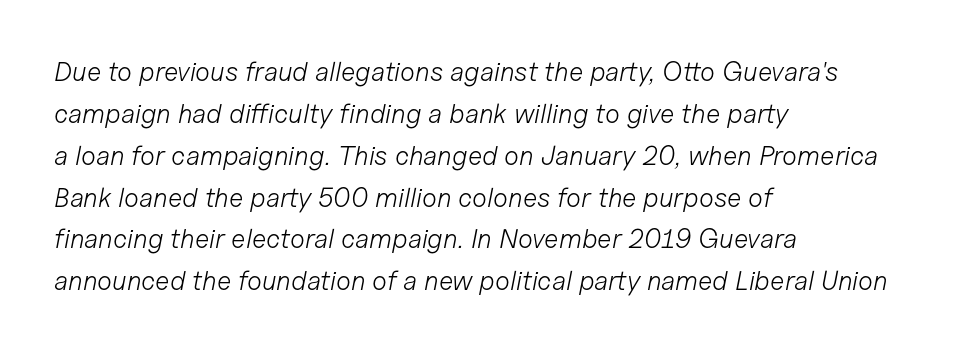
The image shows 27 px text type, italic (leaning right); set left-aligned, normal line spacing (1.55x), normal letter spacing, not underlined.
